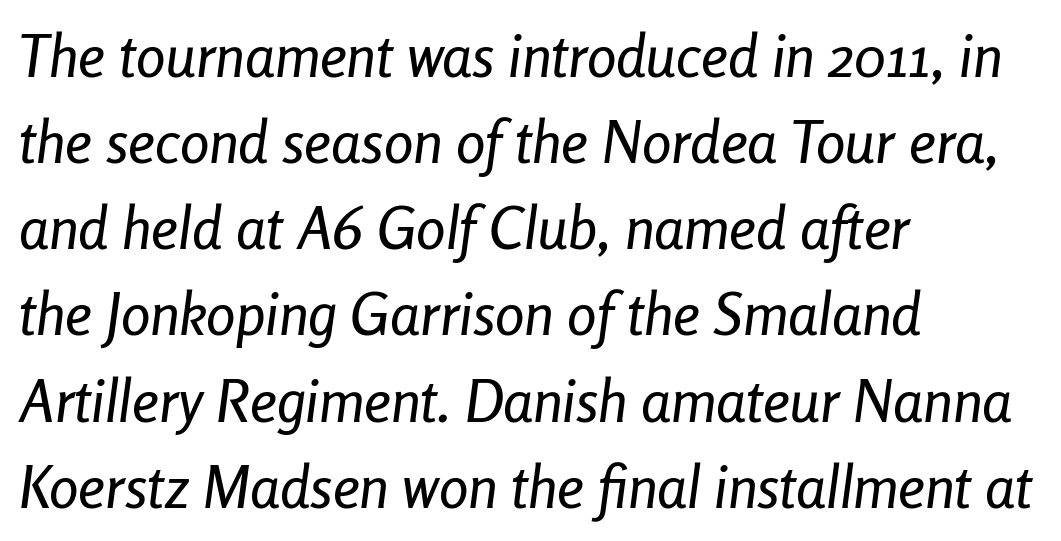
Q: Is the text italic (slanted)? A: Yes, it leans right by about 8 degrees.
Q: Is the text underlined? A: No.
Q: How is the paragraph aligned? A: Left-aligned.
Q: Is the spacing between letters normal or unusually wide? A: Normal.
Q: Is the spacing between lines tight, normal or loose? A: Normal.
Q: Width (condensed, normal, or wide)? A: Condensed.
Q: Stroke contrast? A: Low.
Q: x-height? A: Medium.
Q: Monospaced? A: No.
